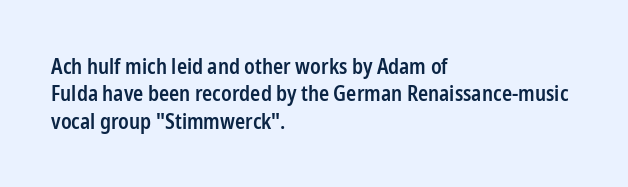
The image shows 21 px text type, upright; set left-aligned, normal line spacing (1.3x), normal letter spacing, not underlined.
